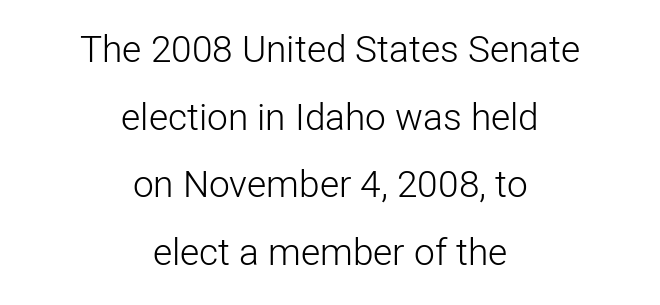
It's the straight-up-and-down kind of type. The zone under the glyphs is completely vacant. Compared with a flush-left layout, this one balances lines on the center instead. Each letter keeps its own natural width here, so spacing adapts to shape. Examine the stroke ends and you'll find no serifs.
